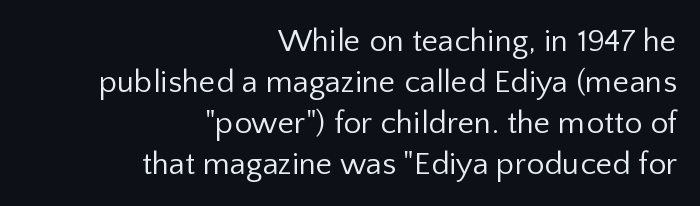
The image shows 32 px regular-weight sans-serif type, upright; set right-aligned, normal line spacing (1.28x), normal letter spacing, not underlined; low stroke contrast and a medium x-height.
